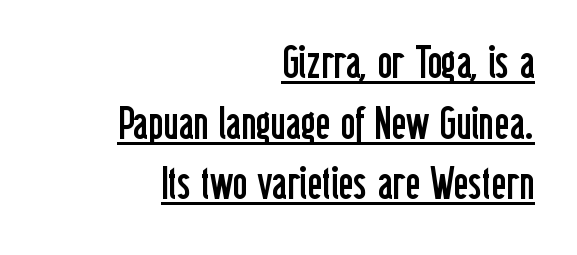
{"serif": "no", "italic": "no", "bold": "no", "weight": "regular", "width": "condensed", "stroke_contrast": "low", "x_height": "medium", "monospaced": "no", "underline": "yes", "align": "right", "line_spacing": "normal", "line_spacing_ratio": 1.32, "letter_spacing": "normal", "letter_spacing_em": 0.0, "glyph_px": 46}
